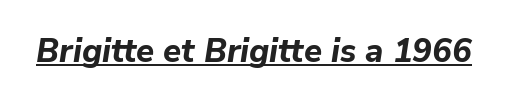
The image shows 33 px bold type, italic (leaning right); set normal letter spacing, underlined; low stroke contrast and a medium x-height.
